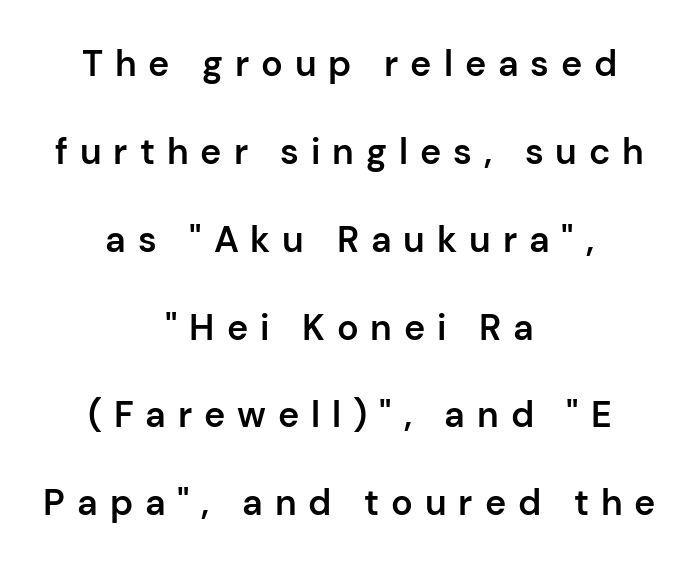
The image shows 36 px semibold sans-serif type, upright; set centered, loose line spacing (2.44x), unusually wide letter spacing (+0.33 em), not underlined; low stroke contrast and a medium x-height.
